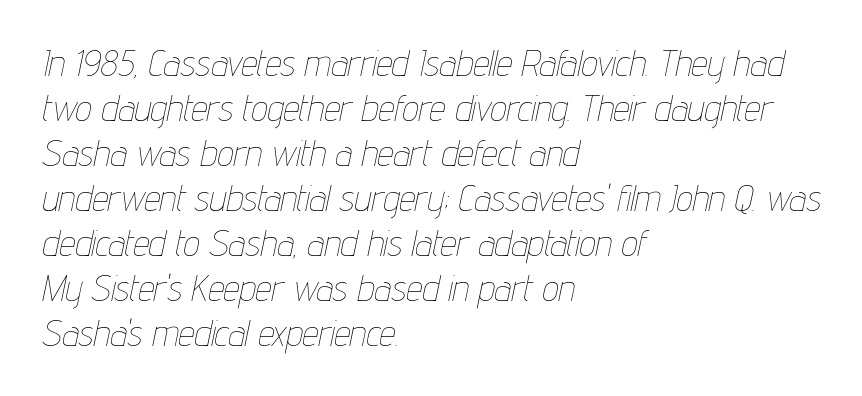
Q: Is the text bold? A: No.
Q: Is the text italic (slanted)? A: Yes, it leans right by about 12 degrees.
Q: Is the text underlined? A: No.
Q: How is the paragraph aligned? A: Left-aligned.
Q: Is the spacing between letters normal or unusually wide? A: Normal.
Q: Is the spacing between lines tight, normal or loose? A: Normal.
Q: Width (condensed, normal, or wide)? A: Condensed.
Q: Stroke contrast? A: Low.
Q: x-height? A: Medium.
Q: Monospaced? A: No.
